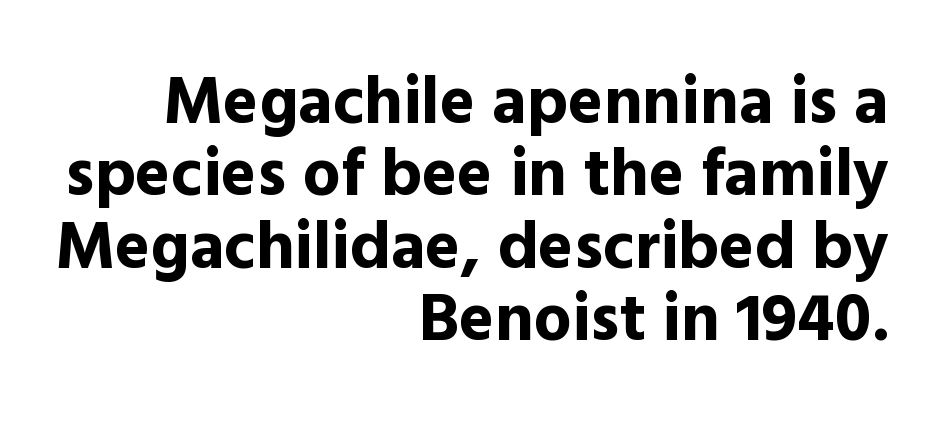
{"serif": "no", "italic": "no", "bold": "yes", "weight": "bold", "width": "normal", "x_height": "medium", "monospaced": "no", "underline": "no", "align": "right", "line_spacing": "tight", "line_spacing_ratio": 1.08, "letter_spacing": "normal", "letter_spacing_em": 0.0, "glyph_px": 67}
